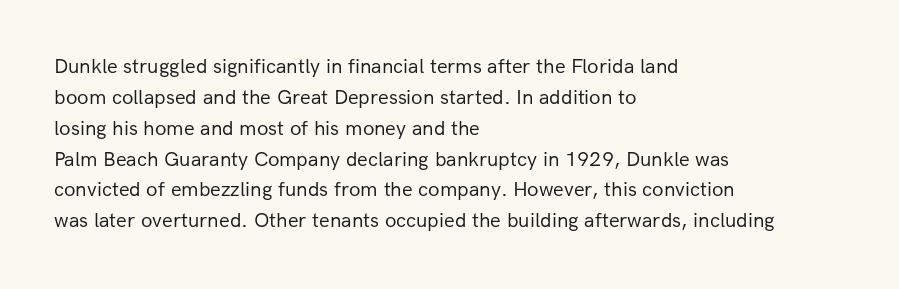
The image shows 21 px text type, upright; set left-aligned, normal line spacing (1.47x), normal letter spacing, not underlined.
